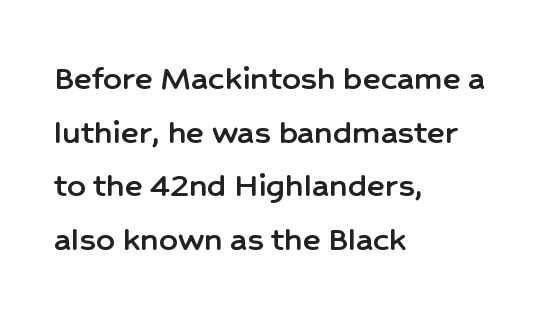
Q: Is the text italic (slanted)? A: No, it is upright.
Q: Is the typeface a serif or a sans-serif typeface? A: Sans-serif.
Q: Is the text underlined? A: No.
Q: How is the paragraph aligned? A: Left-aligned.
Q: Is the spacing between letters normal or unusually wide? A: Normal.
Q: Is the spacing between lines tight, normal or loose? A: Normal.
Q: Width (condensed, normal, or wide)? A: Normal.
Q: Stroke contrast? A: Low.
Q: x-height? A: Medium.
Q: Monospaced? A: No.
